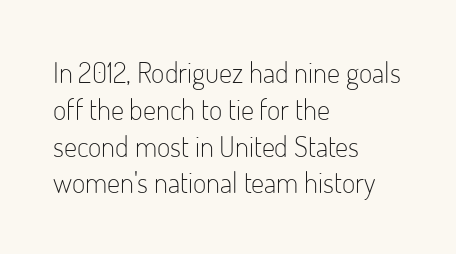
{"serif": "no", "italic": "no", "bold": "no", "weight": "light", "width": "condensed", "stroke_contrast": "low", "x_height": "small", "monospaced": "no", "underline": "no", "align": "left", "line_spacing": "normal", "line_spacing_ratio": 1.27, "letter_spacing": "normal", "letter_spacing_em": 0.0, "glyph_px": 29}
